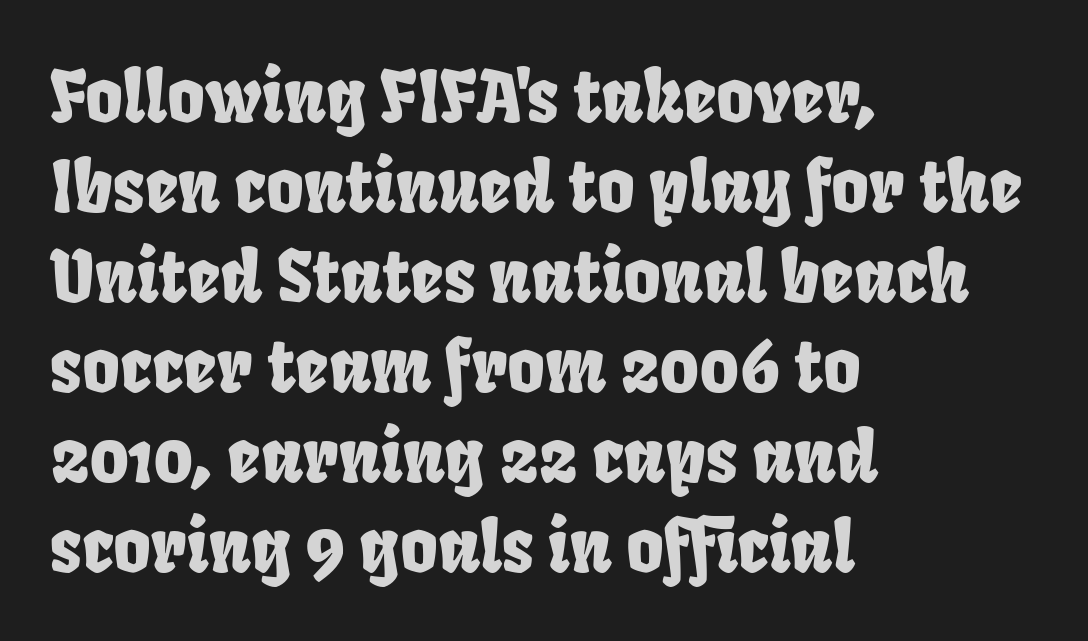
{"serif": "no", "width": "condensed", "stroke_contrast": "low", "x_height": "large", "monospaced": "no", "underline": "no", "align": "left", "line_spacing": "normal", "line_spacing_ratio": 1.25, "letter_spacing": "normal", "letter_spacing_em": 0.0, "glyph_px": 72}
